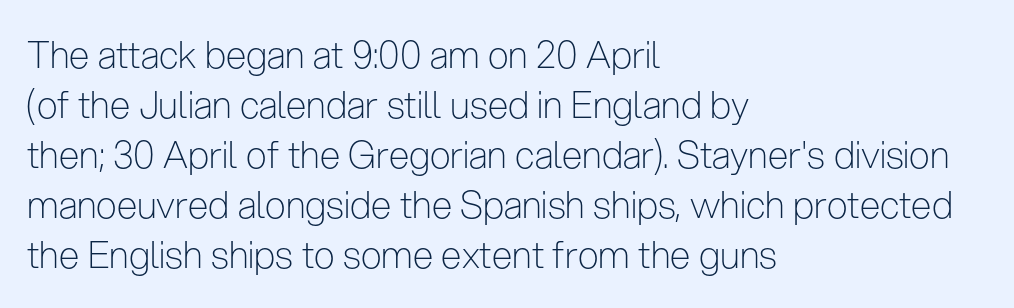
This block has exactly the height ordinary leading produces. The glyphs in this specimen are sans serif. Anything drawn beneath the words? Only blank space. No chunkiness to these letters — they're not bold. The typesetter chose a ragged-right arrangement here.
